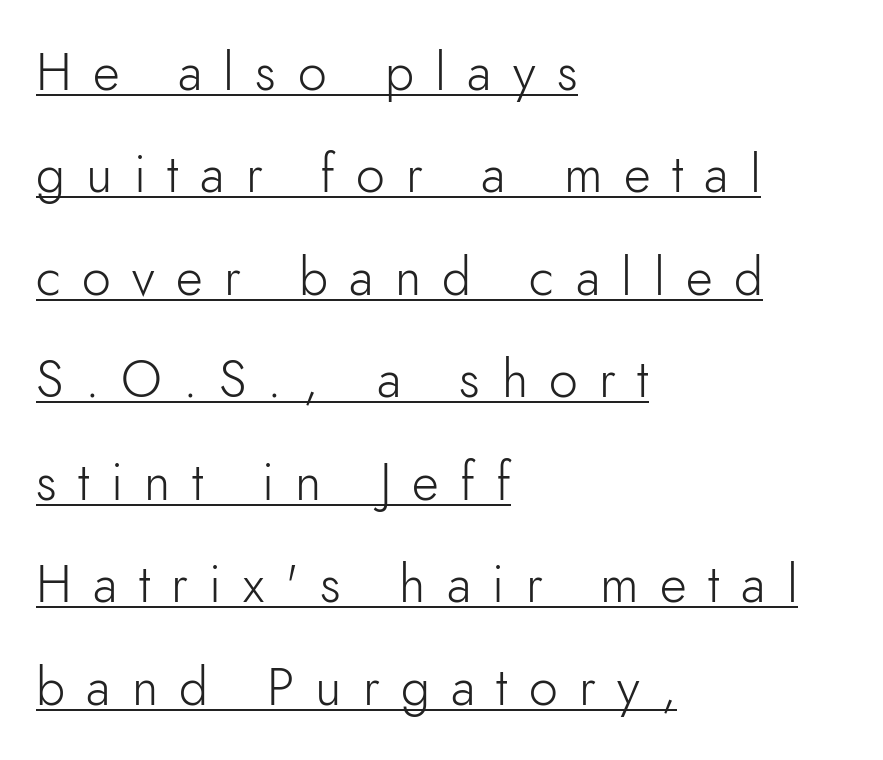
The image shows 52 px light sans-serif type, upright; set left-aligned, loose line spacing (1.97x), unusually wide letter spacing (+0.41 em), underlined; low stroke contrast and a small x-height.
